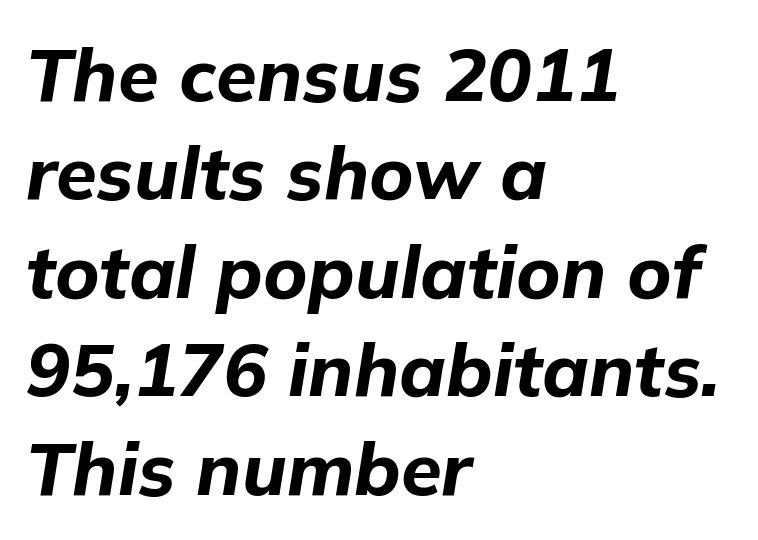
{"italic": "yes", "lean": "right", "slant_degrees": 9, "bold": "yes", "weight": "bold", "width": "normal", "stroke_contrast": "low", "x_height": "medium", "monospaced": "no", "underline": "no", "align": "left", "line_spacing": "normal", "line_spacing_ratio": 1.33, "letter_spacing": "normal", "letter_spacing_em": 0.0, "glyph_px": 74}
